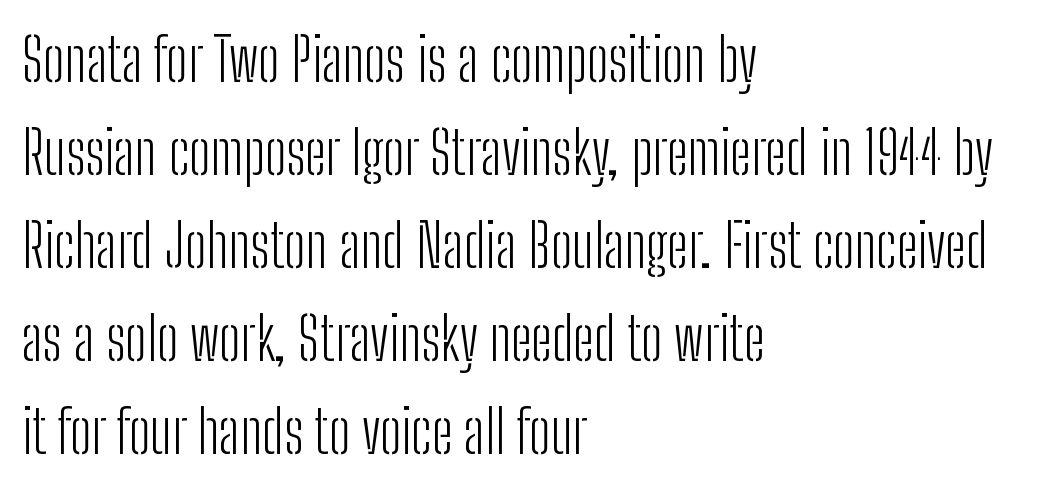
The image shows 60 px light, condensed sans-serif type, upright; set left-aligned, normal line spacing (1.55x), normal letter spacing, not underlined; low stroke contrast and a medium x-height.
